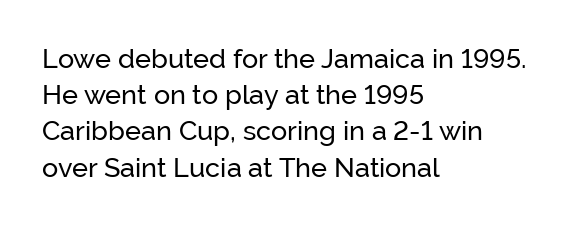
{"italic": "no", "underline": "no", "align": "left", "line_spacing": "normal", "line_spacing_ratio": 1.34, "letter_spacing": "normal", "letter_spacing_em": 0.0, "glyph_px": 27}
